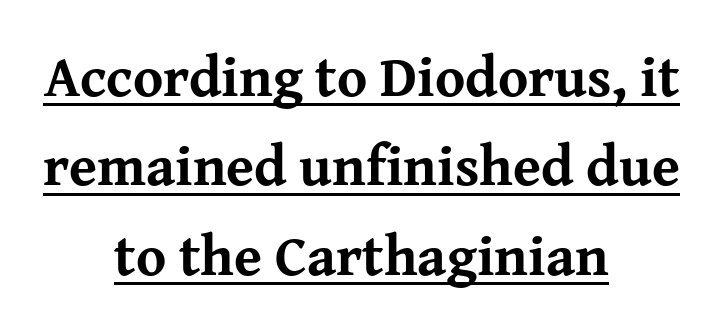
Serifs: yes, visible at the terminals of the letterforms. The passage is arranged like a title page — every line centered. Does the leading feel generous? No, just average. Rendered with straight, roman letterforms. What decoration does the sample have? An underline. Chunky letters — that's bold for sure.
